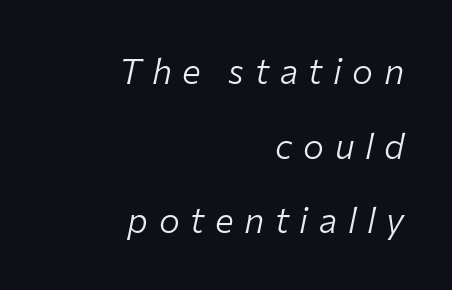
{"italic": "yes", "lean": "right", "slant_degrees": 12, "bold": "no", "weight": "light", "width": "normal", "stroke_contrast": "low", "x_height": "medium", "monospaced": "no", "underline": "no", "align": "right", "line_spacing": "loose", "line_spacing_ratio": 2.13, "letter_spacing": "wide", "letter_spacing_em": 0.3, "glyph_px": 35}
